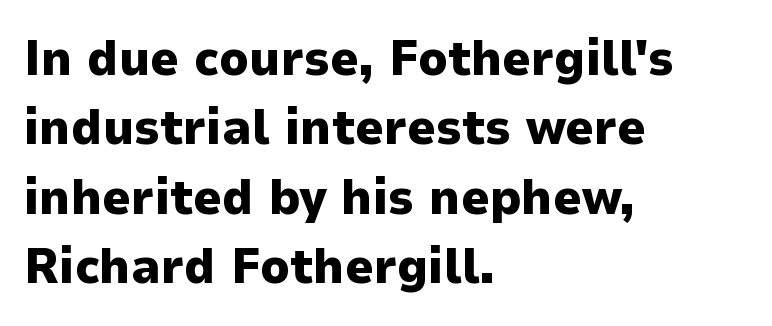
{"serif": "no", "italic": "no", "bold": "yes", "weight": "heavy", "width": "normal", "stroke_contrast": "low", "x_height": "medium", "monospaced": "no", "underline": "no", "align": "left", "line_spacing": "normal", "line_spacing_ratio": 1.39, "letter_spacing": "normal", "letter_spacing_em": 0.0, "glyph_px": 50}
